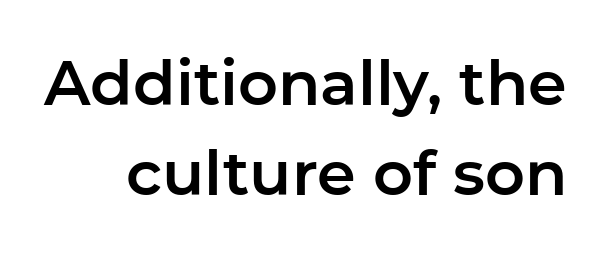
Q: Is the text italic (slanted)? A: No, it is upright.
Q: Is the typeface a serif or a sans-serif typeface? A: Sans-serif.
Q: Is the text underlined? A: No.
Q: Is the spacing between letters normal or unusually wide? A: Normal.
Q: Is the spacing between lines tight, normal or loose? A: Normal.
Q: Width (condensed, normal, or wide)? A: Normal.
Q: Stroke contrast? A: Low.
Q: x-height? A: Medium.
Q: Monospaced? A: No.
